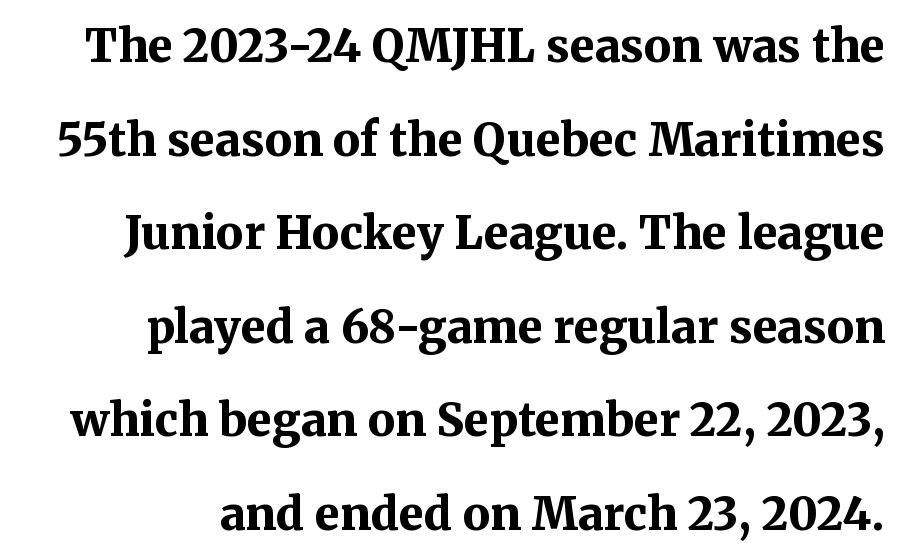
{"serif": "yes", "italic": "no", "bold": "yes", "weight": "bold", "width": "normal", "stroke_contrast": "medium", "x_height": "medium", "monospaced": "no", "underline": "no", "line_spacing": "loose", "line_spacing_ratio": 2.08, "letter_spacing": "normal", "letter_spacing_em": 0.0, "glyph_px": 45}
